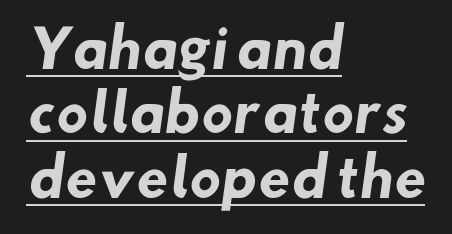
Q: Is the text bold? A: Yes.
Q: Is the typeface a serif or a sans-serif typeface? A: Sans-serif.
Q: Is the text underlined? A: Yes.
Q: How is the paragraph aligned? A: Left-aligned.
Q: Is the spacing between letters normal or unusually wide? A: Normal.
Q: Width (condensed, normal, or wide)? A: Normal.
Q: Stroke contrast? A: Low.
Q: x-height? A: Small.
Q: Monospaced? A: No.
